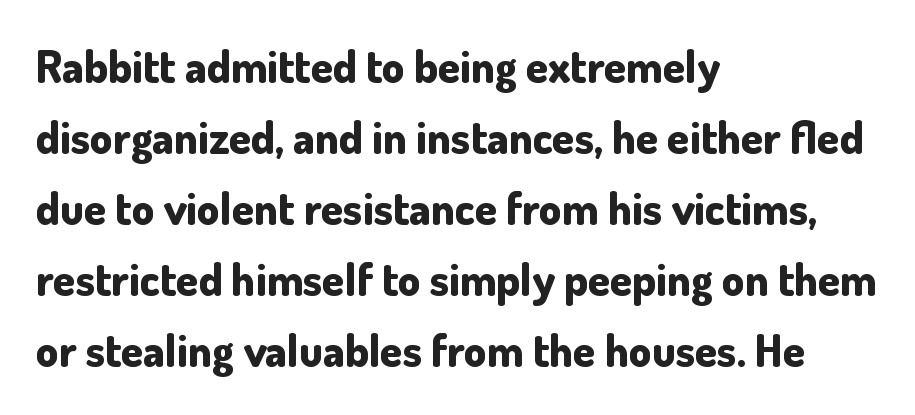
The image shows 45 px bold sans-serif type, upright; set left-aligned, normal line spacing (1.58x), normal letter spacing, not underlined; low stroke contrast and a small x-height.
